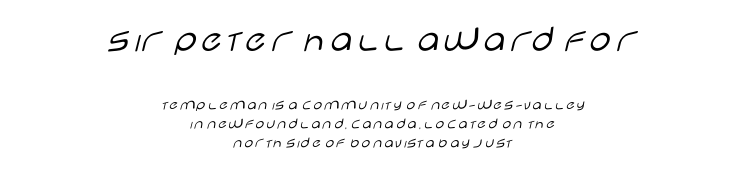
{"serif": "no", "bold": "no", "weight": "light", "width": "wide", "stroke_contrast": "low", "x_height": "large", "monospaced": "no", "underline": "no", "align": "center", "line_spacing_ratio": 1.2, "letter_spacing": "normal", "letter_spacing_em": 0.0, "larger_block": "first", "size_ratio": 2.44, "glyph_px": 39}
